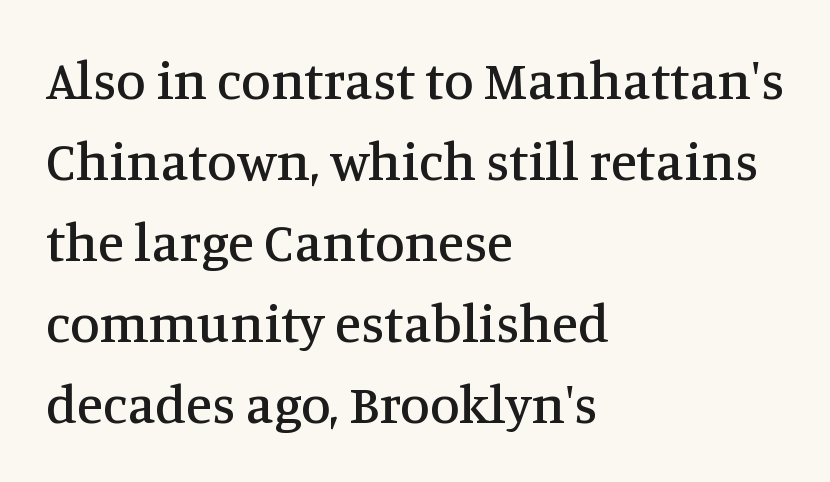
How would I describe the line gaps? Plain and ordinary. The passage shown is typeset with a serif family. Caption: multi-line text, flush left, ragged right. A clean baseline with only descenders dipping below it. The passage shown has conventional tracking throughout. Upright lettering throughout.
